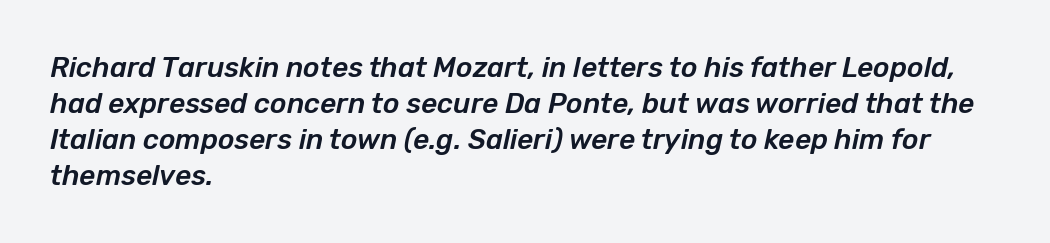
The image shows 28 px text type, italic (leaning right); set left-aligned, normal line spacing (1.29x), normal letter spacing, not underlined; low stroke contrast and a medium x-height.
